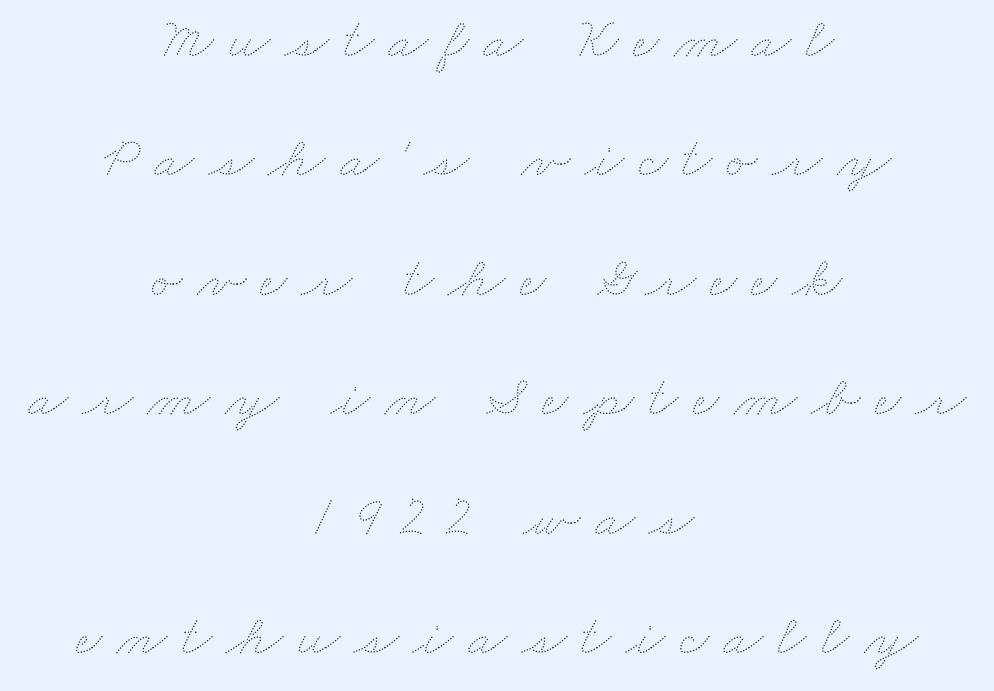
The image shows 58 px thin, wide type; set centered, loose line spacing (2.06x), unusually wide letter spacing (+0.25 em), not underlined; medium stroke contrast and a small x-height.
